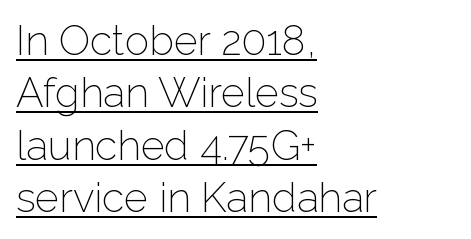
Q: Is the text bold? A: No.
Q: Is the text italic (slanted)? A: No, it is upright.
Q: Is the typeface a serif or a sans-serif typeface? A: Sans-serif.
Q: Is the text underlined? A: Yes.
Q: How is the paragraph aligned? A: Left-aligned.
Q: Is the spacing between letters normal or unusually wide? A: Normal.
Q: Is the spacing between lines tight, normal or loose? A: Normal.
Q: Width (condensed, normal, or wide)? A: Normal.
Q: Stroke contrast? A: Low.
Q: x-height? A: Medium.
Q: Monospaced? A: No.
